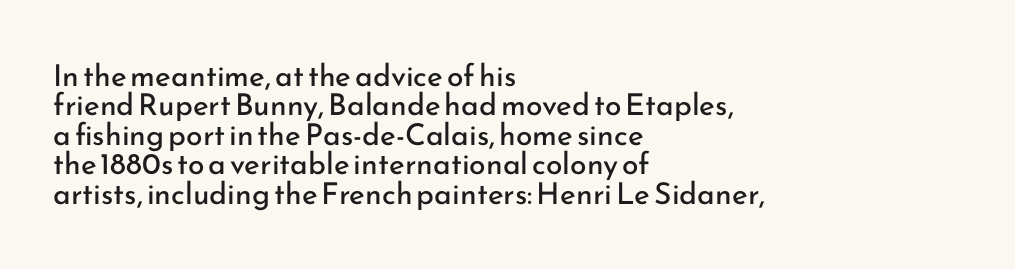
Q: Is the text bold? A: No.
Q: Is the text italic (slanted)? A: No, it is upright.
Q: Is the typeface a serif or a sans-serif typeface? A: Sans-serif.
Q: Is the text underlined? A: No.
Q: How is the paragraph aligned? A: Left-aligned.
Q: Is the spacing between letters normal or unusually wide? A: Normal.
Q: Is the spacing between lines tight, normal or loose? A: Tight.
Q: Width (condensed, normal, or wide)? A: Normal.
Q: Stroke contrast? A: Low.
Q: x-height? A: Small.
Q: Monospaced? A: No.
